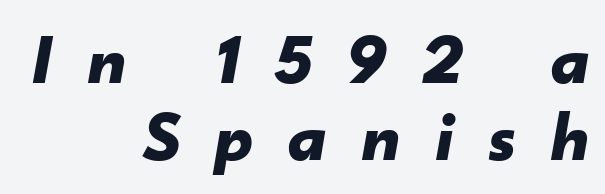
{"italic": "yes", "lean": "right", "slant_degrees": 10, "bold": "yes", "weight": "bold", "width": "normal", "stroke_contrast": "low", "x_height": "small", "monospaced": "no", "underline": "no", "align": "right", "line_spacing": "tight", "line_spacing_ratio": 1.09, "letter_spacing": "wide", "letter_spacing_em": 0.49, "glyph_px": 71}
